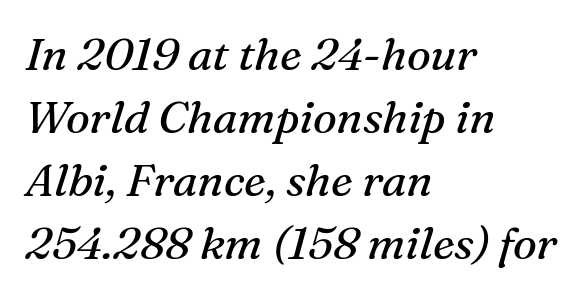
The image shows 45 px regular-weight serif type, italic (leaning right); set left-aligned, normal line spacing (1.4x), normal letter spacing, not underlined; medium stroke contrast and a medium x-height.
